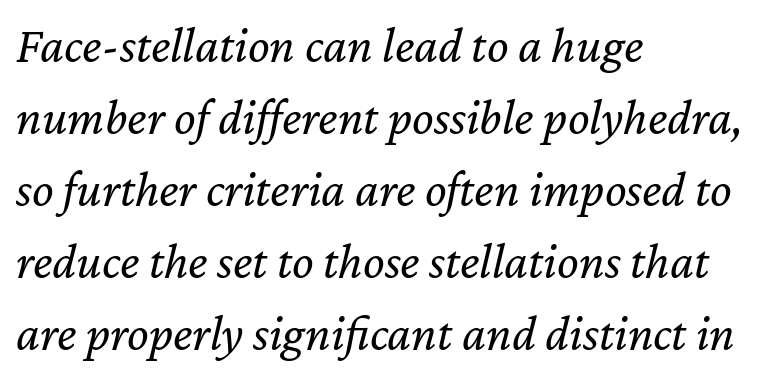
The image shows 51 px regular-weight type, italic (leaning right); set left-aligned, normal line spacing (1.41x), normal letter spacing, not underlined; low stroke contrast and a medium x-height.
